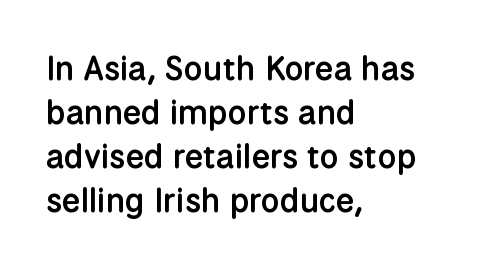
As a designer I'd log this as weight 600, semibold. Varying glyph widths throughout — classic text-font behaviour. Is this a sans? Yes — the strokes have no serifs. Honestly, the letter spacing is just normal — you wouldn't notice it. The string is rendered with underlining switched off.
